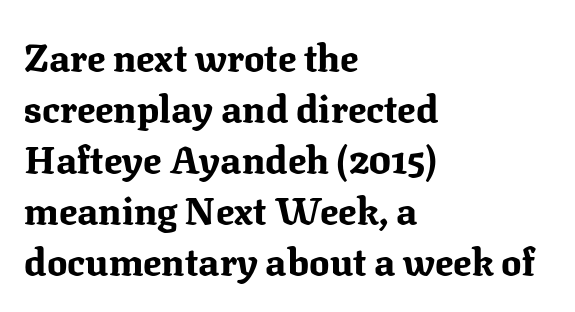
The image shows 38 px bold serif type, upright; set left-aligned, normal line spacing (1.34x), normal letter spacing, not underlined; medium stroke contrast and a medium x-height.
